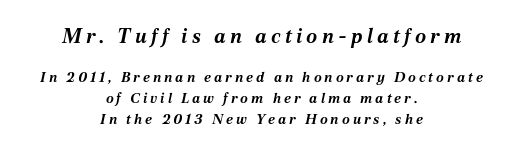
{"italic": "yes", "lean": "right", "slant_degrees": 12, "bold": "yes", "underline": "no", "align": "center", "line_spacing": "normal", "line_spacing_ratio": 1.47, "letter_spacing": "wide", "letter_spacing_em": 0.21, "larger_block": "first", "size_ratio": 1.43, "glyph_px": 20}
